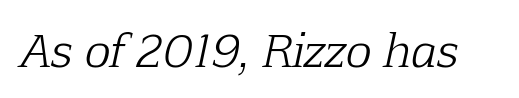
The image shows 44 px light serif type, italic (leaning right); set normal letter spacing, not underlined; low stroke contrast and a medium x-height.
